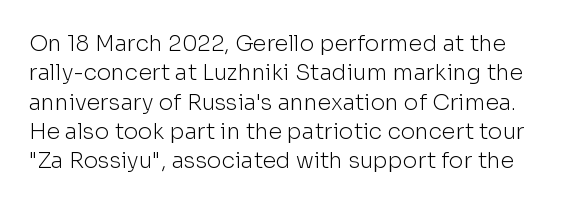
{"italic": "no", "bold": "no", "underline": "no", "line_spacing": "normal", "line_spacing_ratio": 1.33, "letter_spacing": "normal", "letter_spacing_em": 0.0, "glyph_px": 22}
